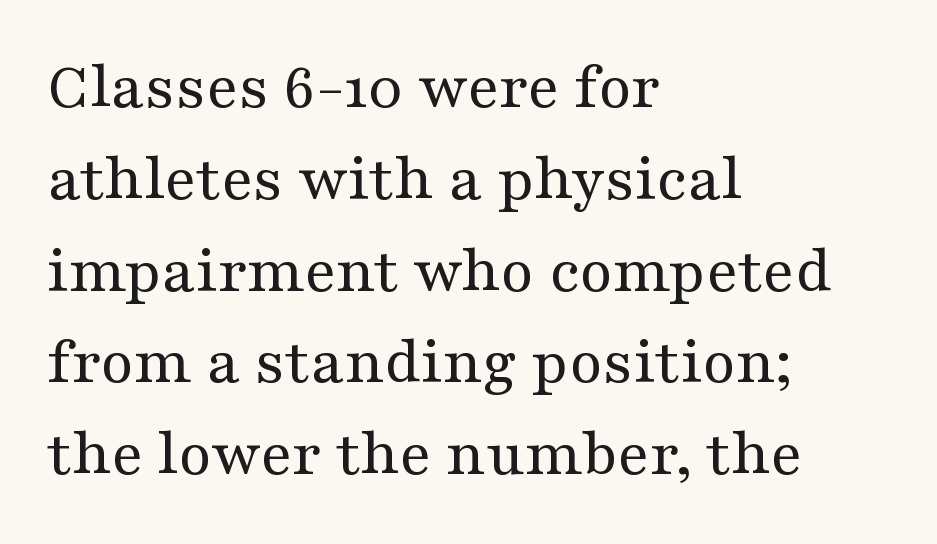
{"serif": "yes", "italic": "no", "bold": "no", "weight": "regular", "width": "wide", "stroke_contrast": "medium", "x_height": "medium", "monospaced": "no", "underline": "no", "align": "left", "line_spacing": "normal", "line_spacing_ratio": 1.37, "letter_spacing": "normal", "letter_spacing_em": 0.0, "glyph_px": 67}
